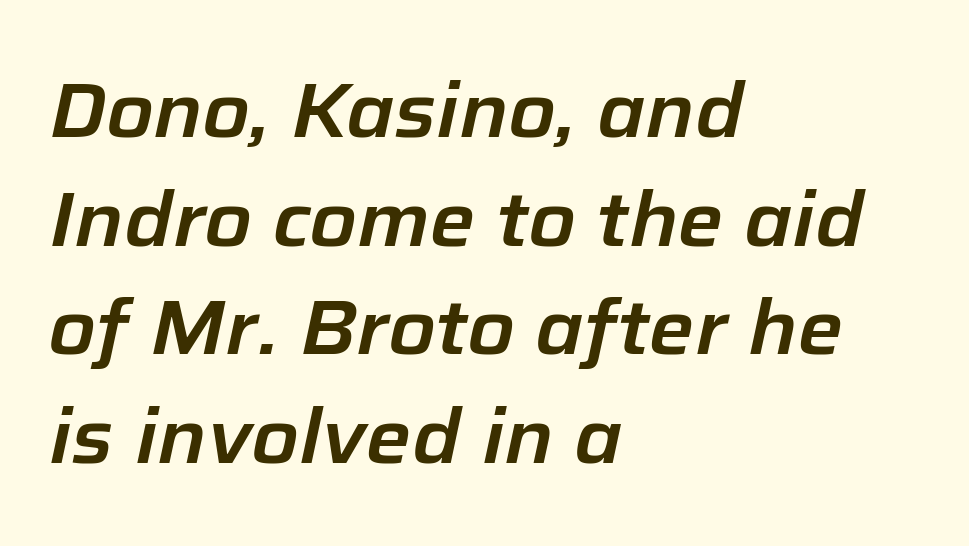
The letters are slanted; this is an italic face. Glyph-to-glyph distance matches everyday printed text. Do the characters align in a grid? No, the font is proportional. Only glyphs here, with clear space below each row. The paragraph shown leans on its left margin. Leading matches the norm, producing a regular column.
